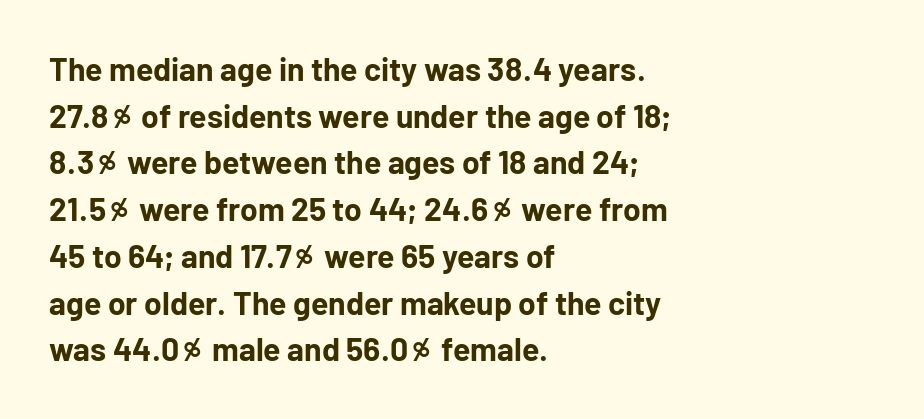
Q: Is the text bold? A: Yes.
Q: Is the text italic (slanted)? A: No, it is upright.
Q: Is the typeface a serif or a sans-serif typeface? A: Sans-serif.
Q: Is the text underlined? A: No.
Q: How is the paragraph aligned? A: Left-aligned.
Q: Is the spacing between letters normal or unusually wide? A: Normal.
Q: Is the spacing between lines tight, normal or loose? A: Normal.
Q: Width (condensed, normal, or wide)? A: Normal.
Q: Stroke contrast? A: Low.
Q: x-height? A: Medium.
Q: Monospaced? A: No.
